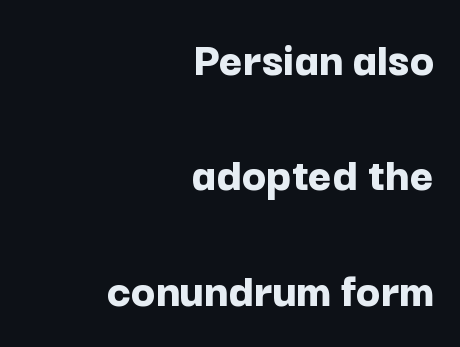
Each word holds together tightly as a unit, with standard inter-letter gaps. The lettering holds an erect, upright posture throughout. Leading is clearly above the norm, producing a sparse column. Is the block centered? No — it sits flush against the right margin. The rendering shows plain stroke endings on the letterforms — a sans-serif design. Chunky letters — that's bold for sure.
